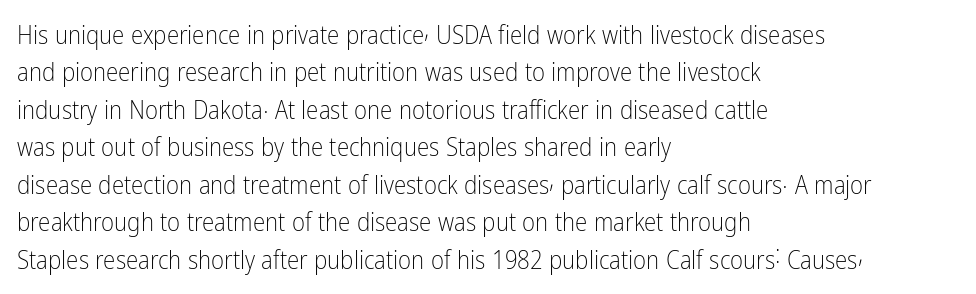
In CSS terms this would be text-align: left. Descenders are the only things crossing below the line. One glance says typical: line gaps are just what's usual. This is the regular roman posture of the typeface.
